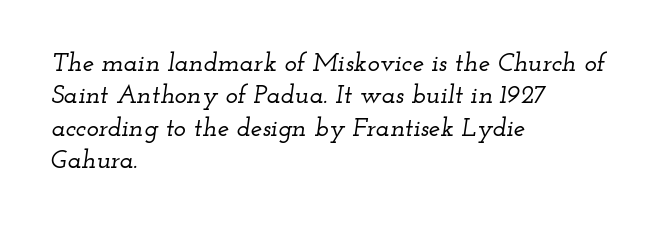
Q: Is the text italic (slanted)? A: Yes, it leans right by about 12 degrees.
Q: Is the text underlined? A: No.
Q: How is the paragraph aligned? A: Left-aligned.
Q: Is the spacing between letters normal or unusually wide? A: Normal.
Q: Is the spacing between lines tight, normal or loose? A: Normal.
